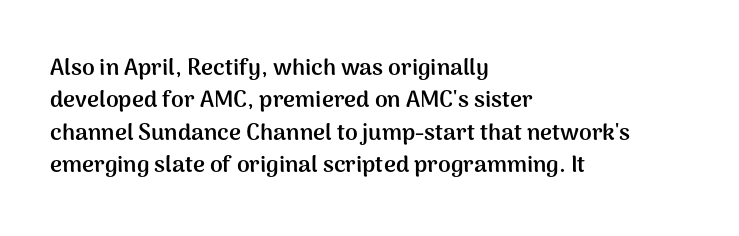
{"italic": "no", "bold": "yes", "underline": "no", "align": "left", "line_spacing": "normal", "line_spacing_ratio": 1.41, "letter_spacing": "normal", "letter_spacing_em": 0.0, "glyph_px": 23}
